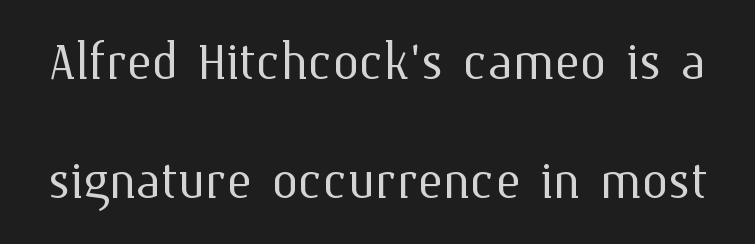
{"italic": "no", "bold": "no", "weight": "light", "width": "normal", "stroke_contrast": "medium", "x_height": "medium", "monospaced": "no", "underline": "no", "line_spacing_ratio": 1.8, "letter_spacing": "normal", "letter_spacing_em": 0.0, "glyph_px": 66}
